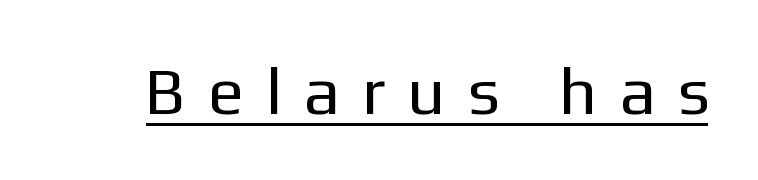
The image shows 67 px regular-weight sans-serif type, upright; set unusually wide letter spacing (+0.4 em), underlined; low stroke contrast and a medium x-height.
